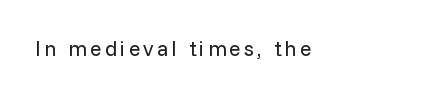
{"italic": "no", "bold": "no", "underline": "no", "glyph_px": 21}
